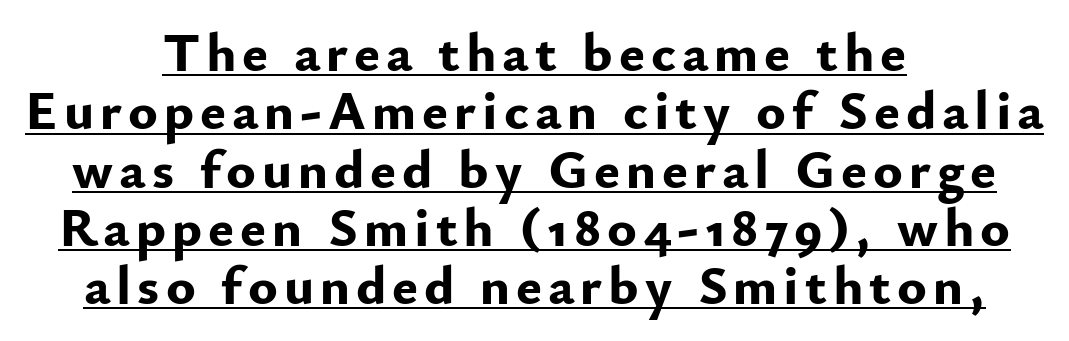
Q: Is the text bold? A: Yes.
Q: Is the text italic (slanted)? A: No, it is upright.
Q: Is the typeface a serif or a sans-serif typeface? A: Sans-serif.
Q: Is the text underlined? A: Yes.
Q: How is the paragraph aligned? A: Centered.
Q: Is the spacing between lines tight, normal or loose? A: Tight.
Q: Width (condensed, normal, or wide)? A: Normal.
Q: Stroke contrast? A: Low.
Q: x-height? A: Small.
Q: Monospaced? A: No.
